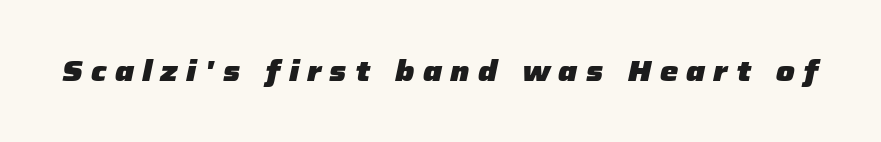
Short note: letters widely spaced. Glance below the letters and you will spot only blank space. Observe the lean: these are italic letterforms. This sample has the flowing, uneven cadence of proportional lettering.
